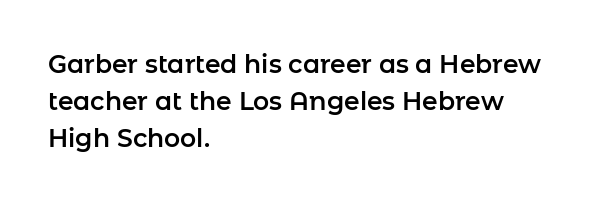
Designer's note — italics off, roman on. Compared with typical paragraphs, the rows here are spaced about the same. No word sits above an underline. Left-aligned paragraph, ragged on the right. This sample uses plain, unmodified letter spacing.
